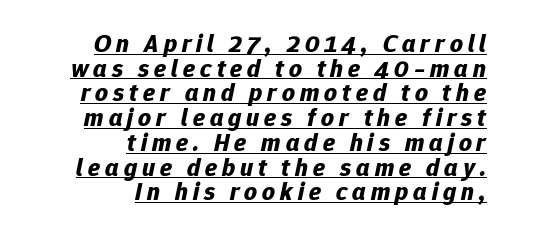
The face used here is rendered with a markedly widened letterfit. This rendering uses right alignment, leaving the left contour irregular. It's the slanting kind of type. Students, observe the line beneath the letters — that is underlining. Weight: bold.
